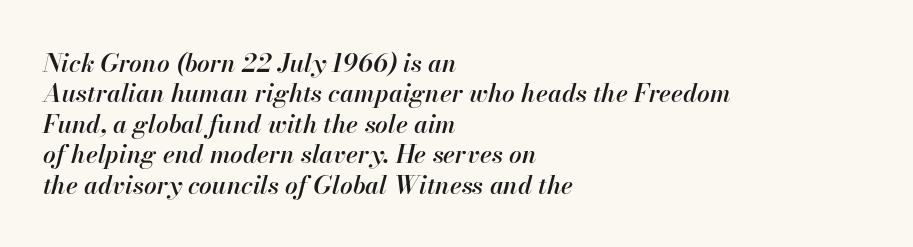
The image shows 25 px text type, italic (leaning right); set left-aligned, line spacing 1.22x, normal letter spacing, not underlined.
